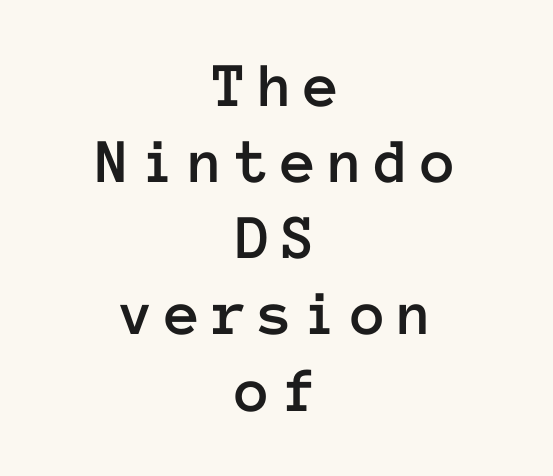
Q: Is the text italic (slanted)? A: No, it is upright.
Q: Is the text underlined? A: No.
Q: How is the paragraph aligned? A: Centered.
Q: Width (condensed, normal, or wide)? A: Normal.
Q: Stroke contrast? A: Low.
Q: x-height? A: Medium.
Q: Monospaced? A: Yes.
